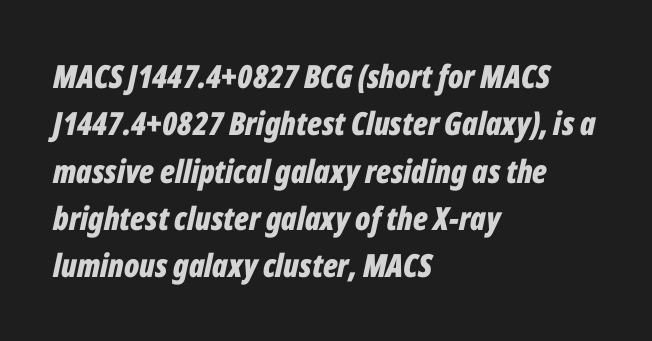
Where is the straight margin? On the left. Each new line begins a customary step beneath the previous one. An italicized treatment has been applied to the whole sample. Decoration check: the copy has no underline.
